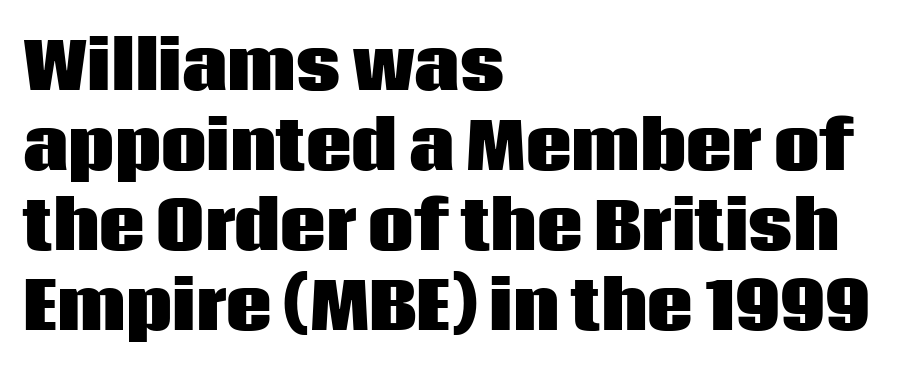
The typesetting leans heavy: a genuine bold. Baseline-to-baseline distance is the conventional proportion of letter height. Check where the strokes stop: nothing finishes them off — pure sans. This sample has the flowing, uneven cadence of proportional lettering. Between one letter and the next there's only the usual sliver of space. These lines are set flush left with a ragged right edge.
